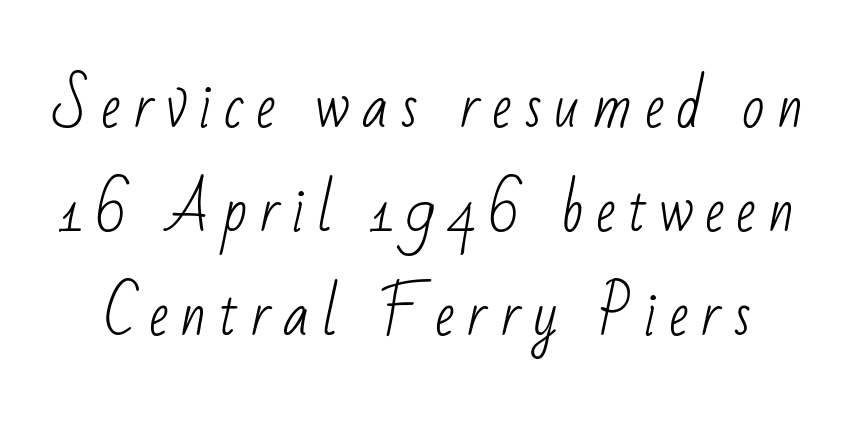
Q: Is the text bold? A: No.
Q: Is the typeface a serif or a sans-serif typeface? A: Sans-serif.
Q: Is the text underlined? A: No.
Q: Is the spacing between letters normal or unusually wide? A: Unusually wide.
Q: Width (condensed, normal, or wide)? A: Condensed.
Q: Stroke contrast? A: Low.
Q: x-height? A: Small.
Q: Monospaced? A: No.
